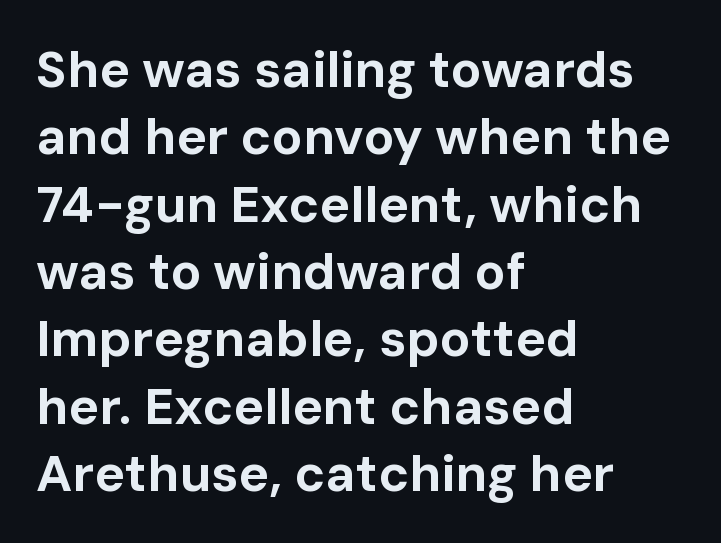
The image shows 51 px bold sans-serif type, upright; set left-aligned, normal line spacing (1.32x), normal letter spacing, not underlined; low stroke contrast and a medium x-height.
